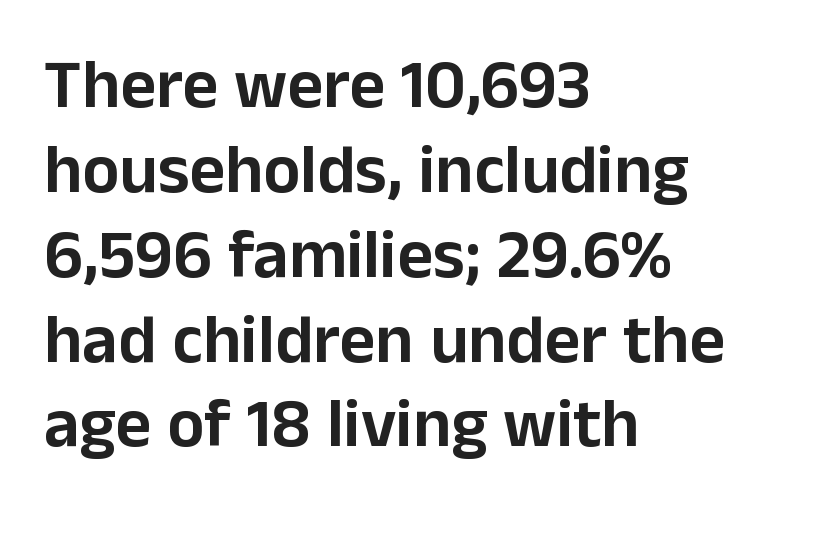
{"serif": "no", "italic": "no", "width": "normal", "stroke_contrast": "low", "x_height": "medium", "monospaced": "no", "underline": "no", "align": "left", "line_spacing_ratio": 1.23, "letter_spacing": "normal", "letter_spacing_em": 0.0, "glyph_px": 69}
